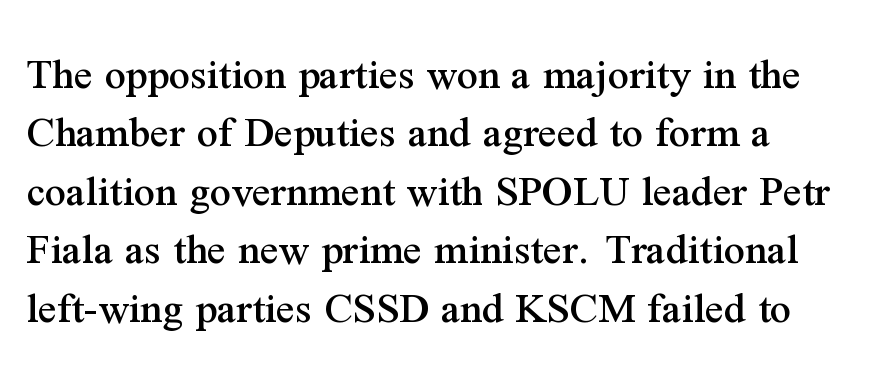
Leading: standard. Rule under the text: the space is simply empty. The passage shown is typed in a proportional face where columns would drift. Unlike a clean sans, this face finishes its strokes with serifs. Words appear dense and cohesive because spacing is normal.
